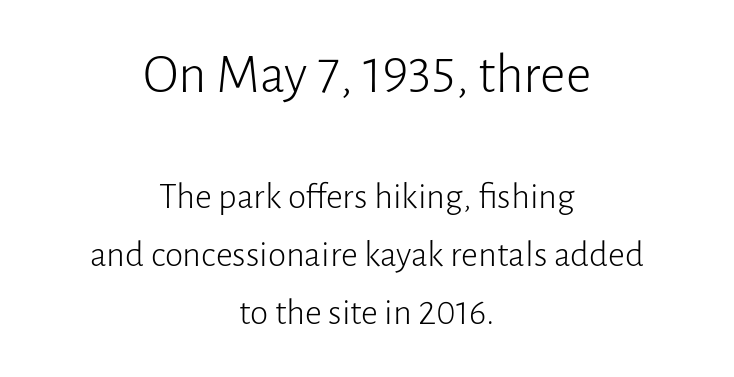
Q: Is the text bold? A: No.
Q: Is the text italic (slanted)? A: No, it is upright.
Q: Is the typeface a serif or a sans-serif typeface? A: Sans-serif.
Q: Is the text underlined? A: No.
Q: How is the paragraph aligned? A: Centered.
Q: Is the spacing between letters normal or unusually wide? A: Normal.
Q: Is the spacing between lines tight, normal or loose? A: Normal.
Q: Which block of text is set in a larger size, the first (top) or the second (bottom)? A: The first (top) one.
Q: Width (condensed, normal, or wide)? A: Normal.
Q: Stroke contrast? A: Low.
Q: x-height? A: Medium.
Q: Monospaced? A: No.
